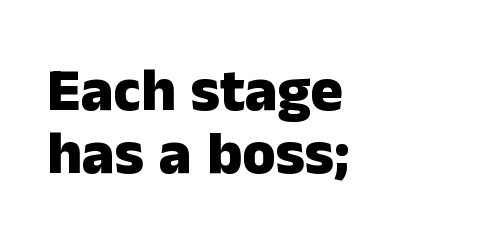
Q: Is the text bold? A: Yes.
Q: Is the text italic (slanted)? A: No, it is upright.
Q: Is the typeface a serif or a sans-serif typeface? A: Sans-serif.
Q: Is the text underlined? A: No.
Q: How is the paragraph aligned? A: Left-aligned.
Q: Is the spacing between letters normal or unusually wide? A: Normal.
Q: Is the spacing between lines tight, normal or loose? A: Tight.
Q: Width (condensed, normal, or wide)? A: Normal.
Q: Stroke contrast? A: Low.
Q: x-height? A: Medium.
Q: Monospaced? A: No.
